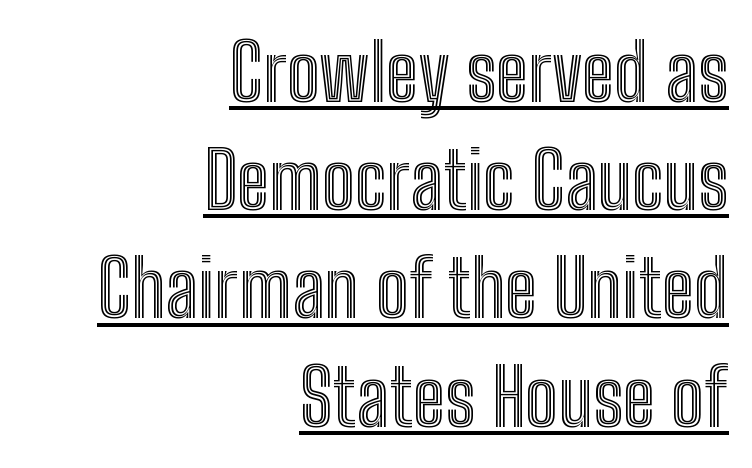
These lines are rendered in a variable-pitch font. Posture: upright roman. Is the block centered? No — it sits flush against the right margin. You can see a thin bar hugging the bottom of the glyphs.
